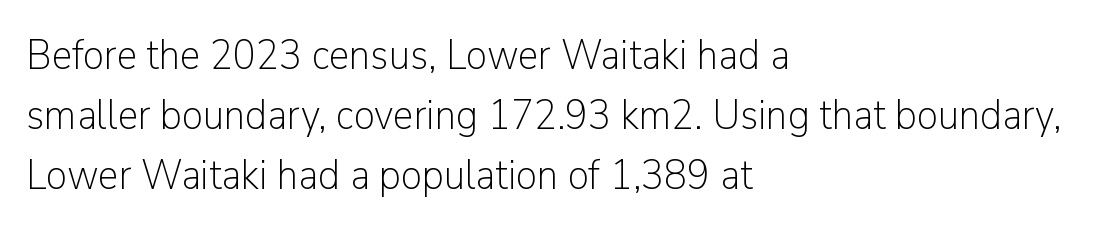
Q: Is the text bold? A: No.
Q: Is the text italic (slanted)? A: No, it is upright.
Q: Is the typeface a serif or a sans-serif typeface? A: Sans-serif.
Q: Is the text underlined? A: No.
Q: How is the paragraph aligned? A: Left-aligned.
Q: Is the spacing between letters normal or unusually wide? A: Normal.
Q: Is the spacing between lines tight, normal or loose? A: Normal.
Q: Width (condensed, normal, or wide)? A: Normal.
Q: Stroke contrast? A: Low.
Q: x-height? A: Medium.
Q: Monospaced? A: No.
